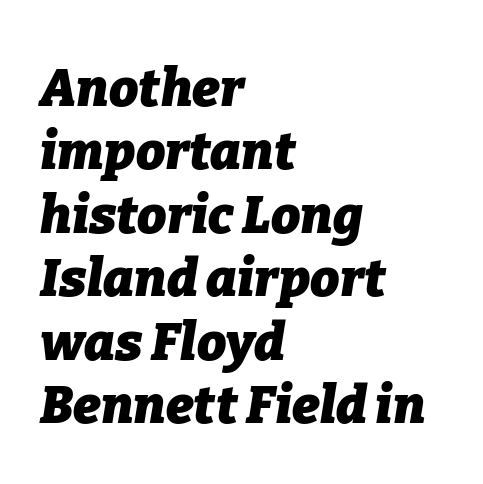
The image shows 52 px heavy type, italic (leaning right); set left-aligned, line spacing 1.22x, normal letter spacing, not underlined; low stroke contrast and a medium x-height.
